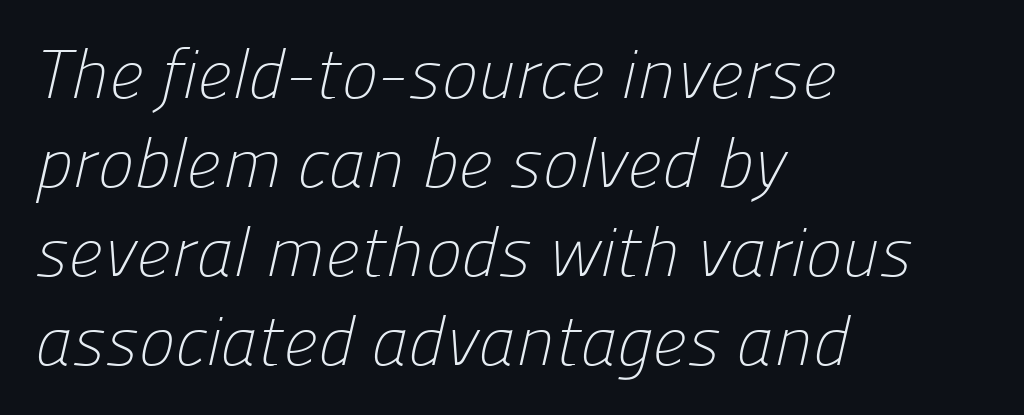
A classic flush-left, rag-right setting is used for this passage. The typeface chosen for these lines omits serifs. A normal amount of white space separates one row of letters from the next. Nobody drew a line under any word here. Spacing verdict: proportional, widths tailored to each character. Tracking here is standard; glyphs follow each other at the usual distance.
